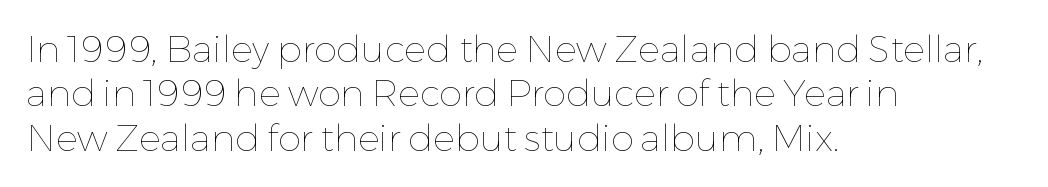
The setting favours the left margin, as ordinary paragraphs usually do. Inter-character spacing is left at the font's built-in metrics. The string is rendered with underlining switched off. The typesetting does not lean heavy: it is not bold.
